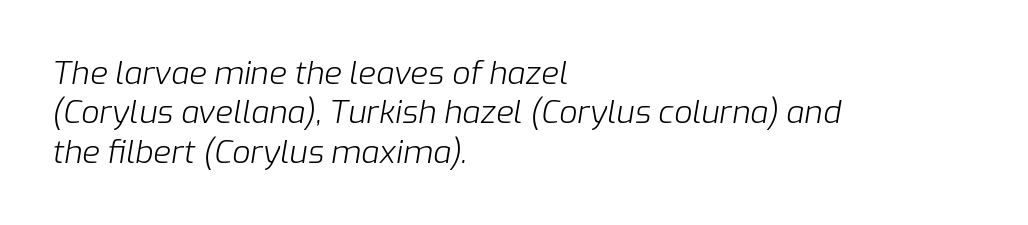
This sample uses an oblique cut, with every glyph tilted off the vertical. The rendering keeps characters at their native spacing. A classic flush-left, rag-right setting is used for this passage. Nobody drew a line under any word here.
